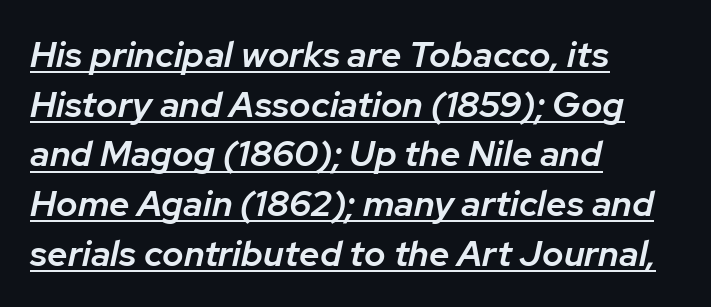
The image shows 36 px semibold type, italic (leaning right); set left-aligned, normal line spacing (1.38x), normal letter spacing, underlined; low stroke contrast and a medium x-height.
